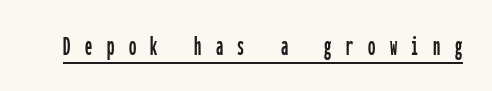
Looks like terminal output: every glyph gets an equal slot. Characters follow at a spacing far wider than the type designer built in. A rule runs beneath these lines of type. The characters display no serif detailing; their extremities are plain. No italicization has been applied; the sample stays upright.
